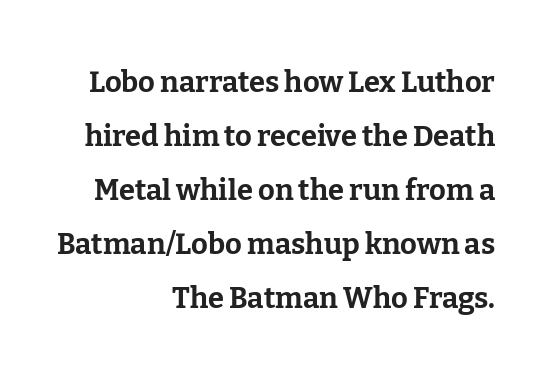
The space beneath each line is pristine and unruled. The text block is weighted toward the right margin, trailing off unevenly leftward. Heavy-handed strokes throughout: this text is bold. The face used here is seriffed, in the tradition of book romans. The rendering uses natural spacing where letterforms have individual widths. Nobody touched the tracking dial on this one.
